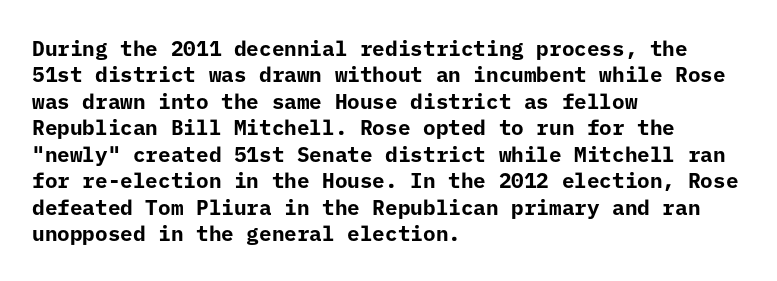
Q: Is the text bold? A: Yes.
Q: Is the text italic (slanted)? A: No, it is upright.
Q: Is the text underlined? A: No.
Q: How is the paragraph aligned? A: Left-aligned.
Q: Is the spacing between letters normal or unusually wide? A: Normal.
Q: Is the spacing between lines tight, normal or loose? A: Normal.
